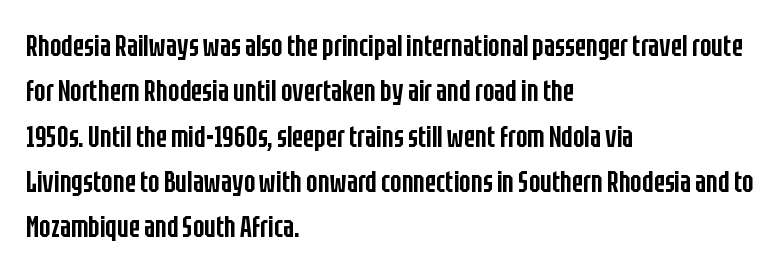
{"serif": "no", "italic": "no", "bold": "semi", "weight": "semibold", "width": "condensed", "stroke_contrast": "low", "x_height": "large", "monospaced": "no", "underline": "no", "align": "left", "line_spacing": "normal", "line_spacing_ratio": 1.51, "letter_spacing": "normal", "letter_spacing_em": 0.0, "glyph_px": 30}
